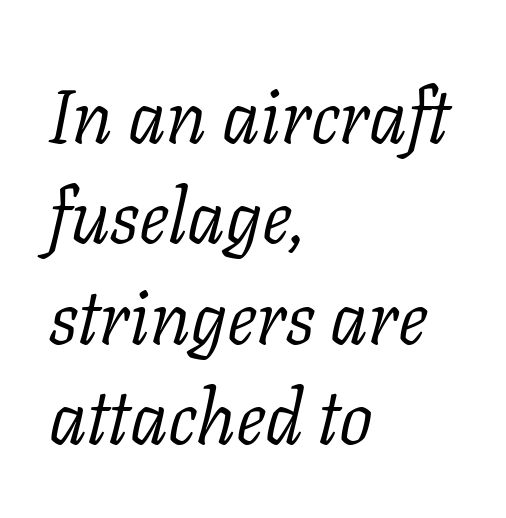
{"serif": "yes", "italic": "yes", "lean": "right", "slant_degrees": 11, "bold": "no", "weight": "light", "width": "normal", "stroke_contrast": "low", "x_height": "medium", "monospaced": "no", "underline": "no", "align": "left", "line_spacing": "normal", "line_spacing_ratio": 1.34, "letter_spacing": "normal", "letter_spacing_em": 0.0, "glyph_px": 75}
